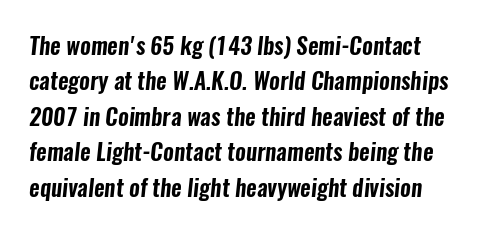
{"underline": "no", "align": "left", "line_spacing": "normal", "line_spacing_ratio": 1.54, "letter_spacing": "normal", "letter_spacing_em": 0.0, "glyph_px": 23}
